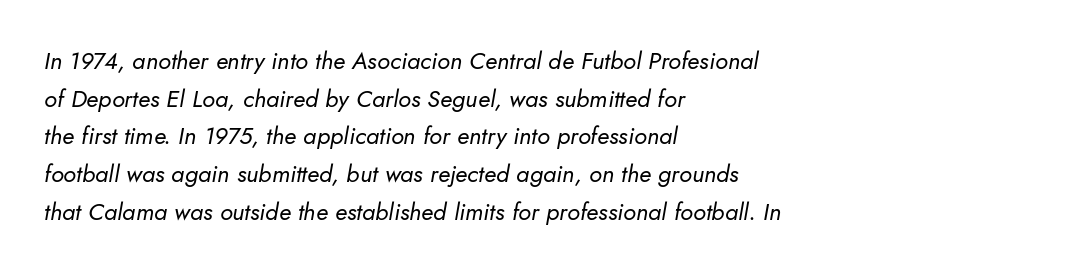
{"italic": "yes", "lean": "right", "slant_degrees": 10, "bold": "no", "underline": "no", "align": "left", "line_spacing": "normal", "line_spacing_ratio": 1.57, "letter_spacing": "normal", "letter_spacing_em": 0.0, "glyph_px": 24}
